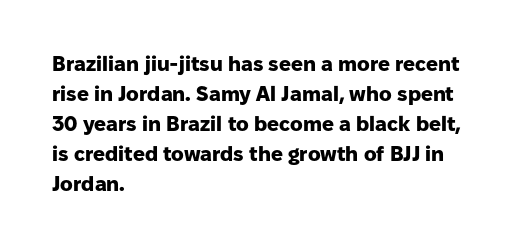
{"italic": "no", "bold": "yes", "underline": "no", "align": "left", "line_spacing": "normal", "line_spacing_ratio": 1.43, "letter_spacing": "normal", "letter_spacing_em": 0.0, "glyph_px": 21}
